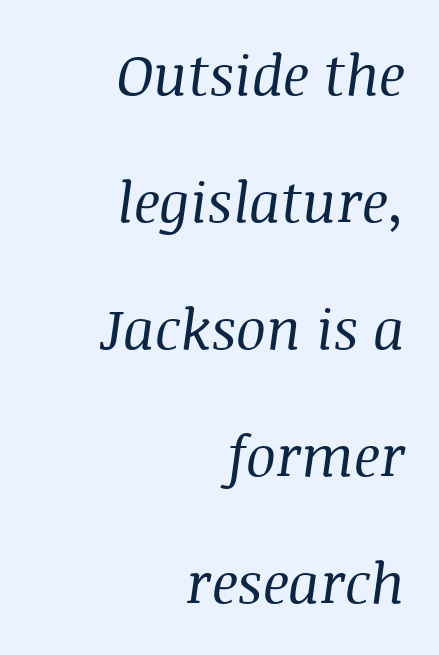
The image shows 56 px regular-weight serif type, italic (leaning right); set right-aligned, loose line spacing (2.27x), normal letter spacing, not underlined; medium stroke contrast and a large x-height.
